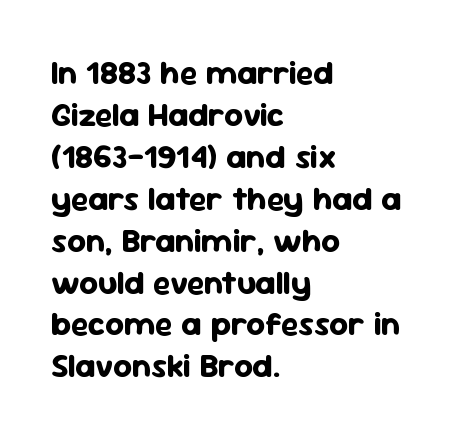
The image shows 33 px bold sans-serif type, upright; set left-aligned, normal line spacing (1.27x), normal letter spacing, not underlined; low stroke contrast and a medium x-height.
